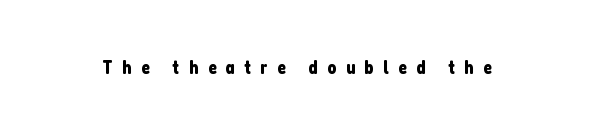
Does extra space separate the letters? Yes, quite a lot of it. The glyphs are unaccompanied by any horizontal stroke below them. The letters stand upright; this is a roman face.
